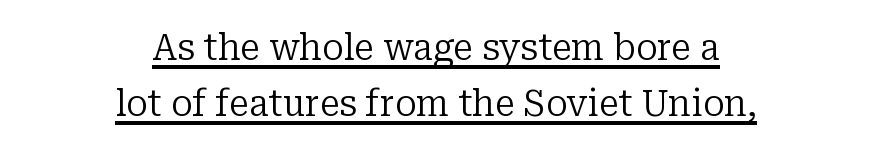
The image shows 36 px regular-weight serif type, upright; set centered, normal line spacing (1.55x), normal letter spacing, underlined; low stroke contrast and a medium x-height.
